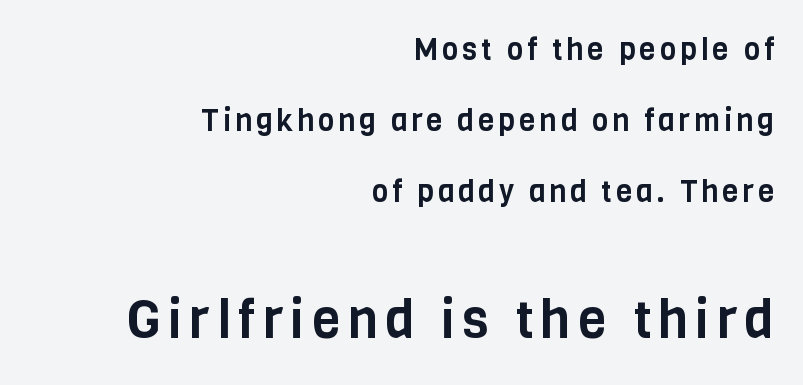
Typesetter's note — lower block bumped up in size, upper block left smaller. Every character sits straight up, as roman type does. Plain, unruled lines of type. In terms of leading, this rendering errs on the spacious side.
